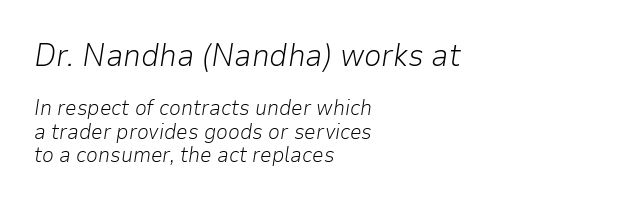
{"italic": "yes", "lean": "right", "slant_degrees": 9, "bold": "no", "weight": "light", "width": "normal", "stroke_contrast": "low", "x_height": "medium", "monospaced": "no", "underline": "no", "align": "left", "line_spacing": "tight", "line_spacing_ratio": 1.11, "letter_spacing": "normal", "letter_spacing_em": 0.0, "larger_block": "first", "size_ratio": 1.48, "glyph_px": 31}
